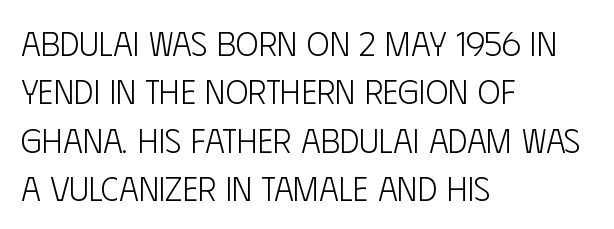
The image shows 34 px light, condensed sans-serif type, upright; set left-aligned, normal line spacing (1.42x), normal letter spacing, not underlined; low stroke contrast and a large x-height.
